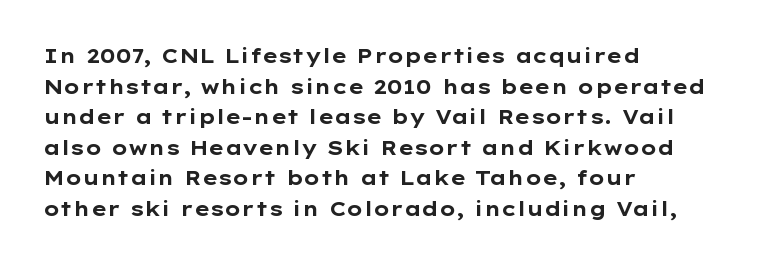
The image shows 20 px bold type, upright; set left-aligned, normal line spacing (1.53x), normal letter spacing, not underlined.
